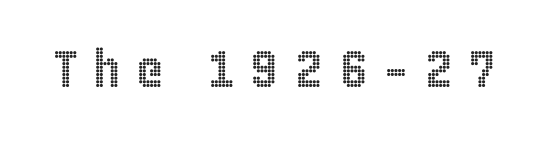
This rendering widens character spacing well past its baseline value. The letters advance in unequal steps, a hallmark of proportional type. The lettering holds an erect, upright posture throughout. The gap between lines stays unmarked.
